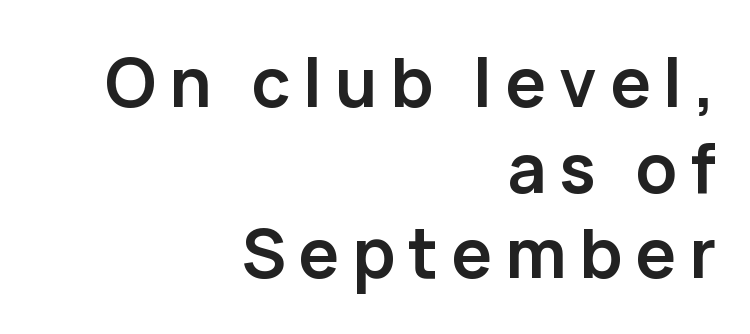
Rows of type keep a routine distance in the vertical direction. Note the varied advance widths — an 'i' is clearly narrower than an 'm'. Each glyph is drawn with heavy, bold strokes. The type sits square on the baseline with zero lean.
